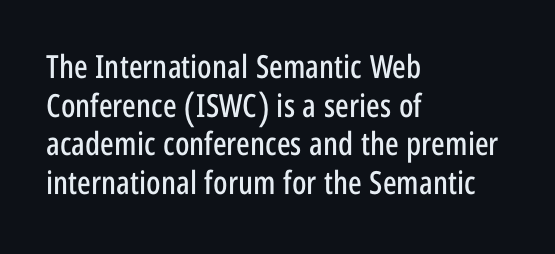
The image shows 32 px condensed sans-serif type, upright; set left-aligned, line spacing 1.21x, normal letter spacing, not underlined; low stroke contrast and a large x-height.
